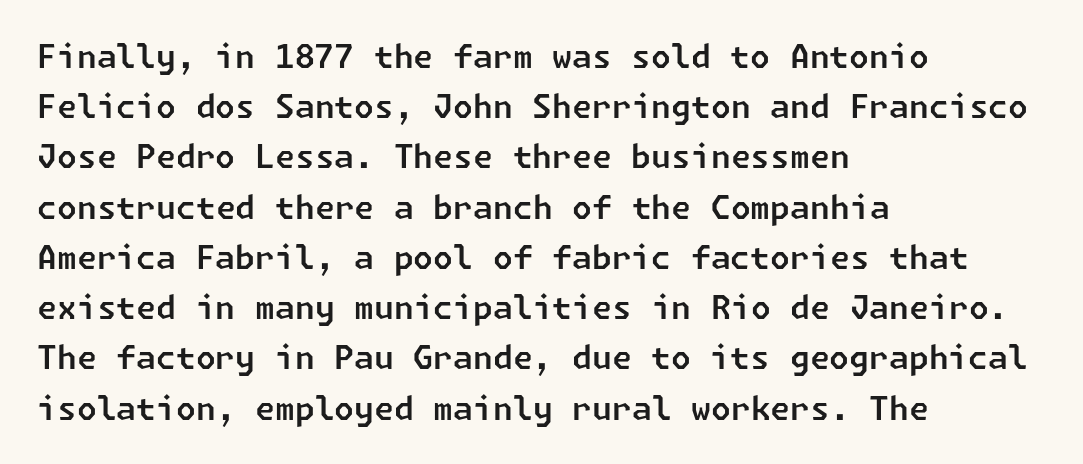
These lines stack with their left ends in a neat column. Any mark beneath the type? The region is blank. Notice how descenders clear the ascenders below comfortably — that's standard leading. The letterforms sit shoulder to shoulder at normal distance. The passage shown is typeset with a sans-serif family.
